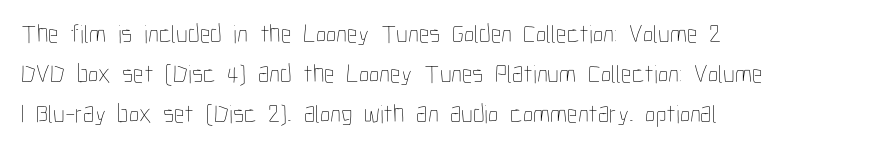
The image shows 26 px text type, upright; set left-aligned, normal line spacing (1.53x), normal letter spacing, not underlined.
